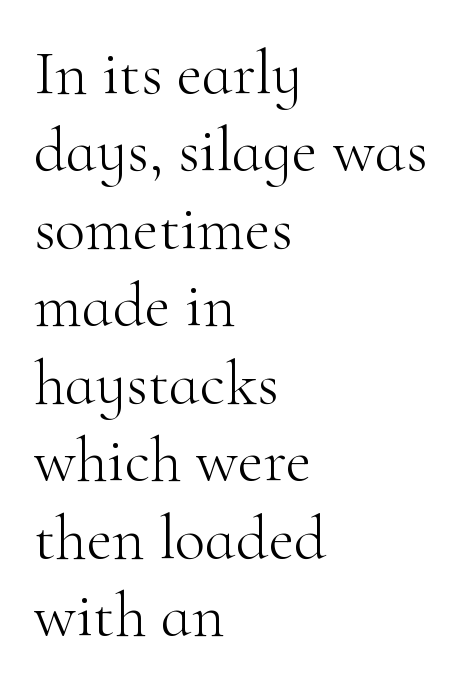
Q: Is the text bold? A: No.
Q: Is the text italic (slanted)? A: No, it is upright.
Q: Is the typeface a serif or a sans-serif typeface? A: Serif.
Q: Is the text underlined? A: No.
Q: How is the paragraph aligned? A: Left-aligned.
Q: Is the spacing between letters normal or unusually wide? A: Normal.
Q: Width (condensed, normal, or wide)? A: Normal.
Q: Stroke contrast? A: High.
Q: x-height? A: Small.
Q: Monospaced? A: No.
